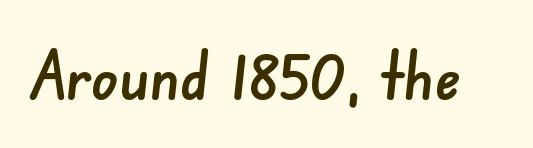
{"serif": "no", "width": "normal", "stroke_contrast": "low", "x_height": "small", "monospaced": "no", "underline": "no", "letter_spacing": "normal", "letter_spacing_em": 0.0, "glyph_px": 67}
